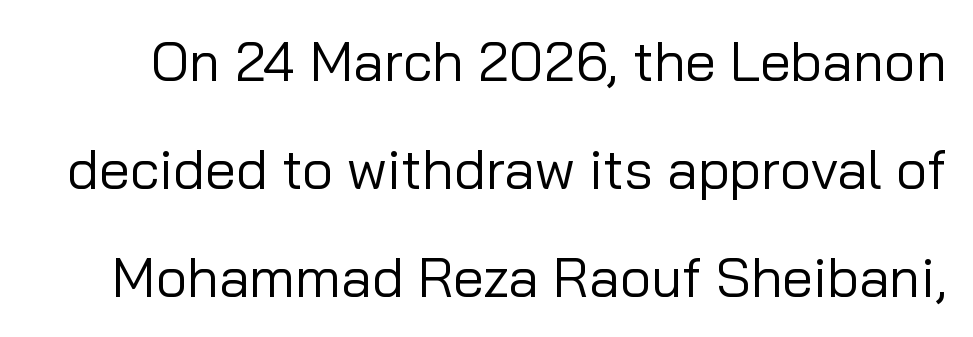
Q: Is the text bold? A: No.
Q: Is the text italic (slanted)? A: No, it is upright.
Q: Is the typeface a serif or a sans-serif typeface? A: Sans-serif.
Q: Is the text underlined? A: No.
Q: Is the spacing between letters normal or unusually wide? A: Normal.
Q: Is the spacing between lines tight, normal or loose? A: Loose.
Q: Width (condensed, normal, or wide)? A: Normal.
Q: Stroke contrast? A: Low.
Q: x-height? A: Medium.
Q: Monospaced? A: No.
